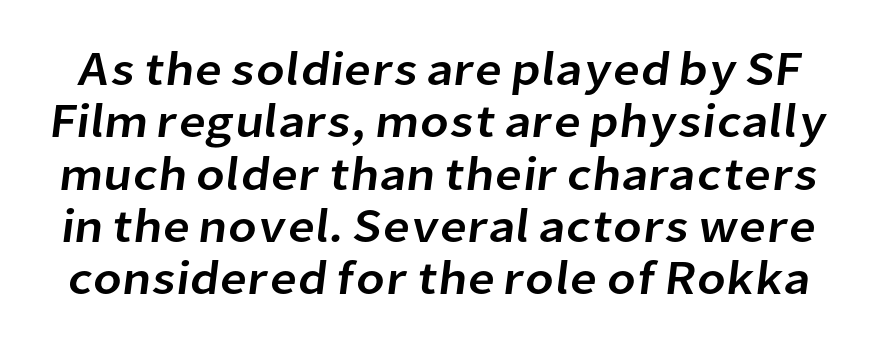
{"serif": "no", "width": "normal", "stroke_contrast": "low", "x_height": "medium", "monospaced": "no", "underline": "no", "line_spacing": "tight", "line_spacing_ratio": 1.09, "letter_spacing": "normal", "letter_spacing_em": 0.0, "glyph_px": 48}
